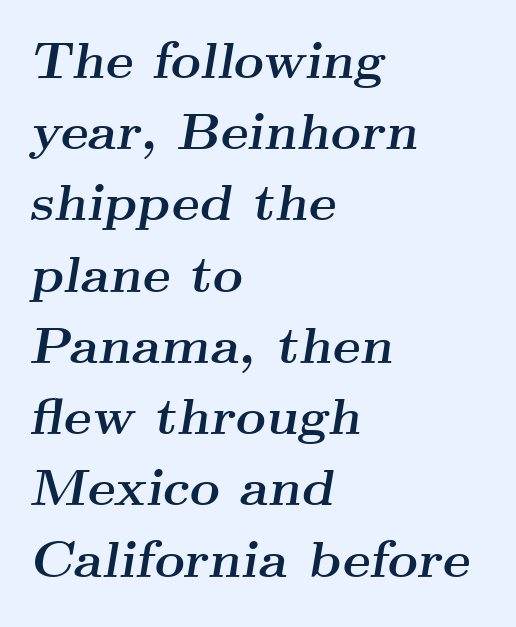
Q: Is the text bold? A: Yes.
Q: Is the text italic (slanted)? A: Yes, it leans right by about 9 degrees.
Q: Is the typeface a serif or a sans-serif typeface? A: Serif.
Q: Is the text underlined? A: No.
Q: How is the paragraph aligned? A: Left-aligned.
Q: Is the spacing between letters normal or unusually wide? A: Normal.
Q: Is the spacing between lines tight, normal or loose? A: Normal.
Q: Width (condensed, normal, or wide)? A: Wide.
Q: Stroke contrast? A: Medium.
Q: x-height? A: Small.
Q: Monospaced? A: No.
